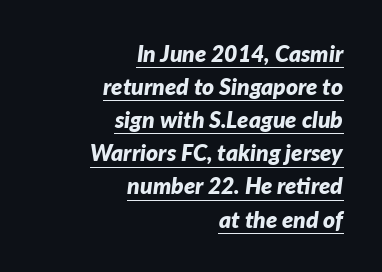
The image shows 23 px bold type, italic (leaning right); set right-aligned, normal line spacing (1.44x), normal letter spacing, underlined.
